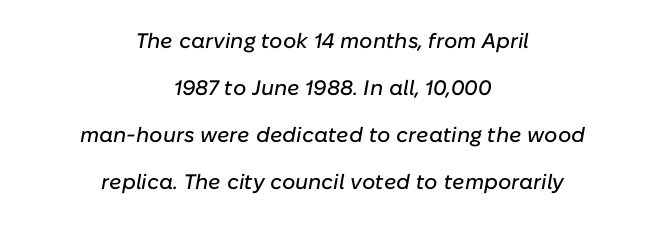
The image shows 21 px text type, italic (leaning right); set centered, loose line spacing (2.24x), normal letter spacing, not underlined.
